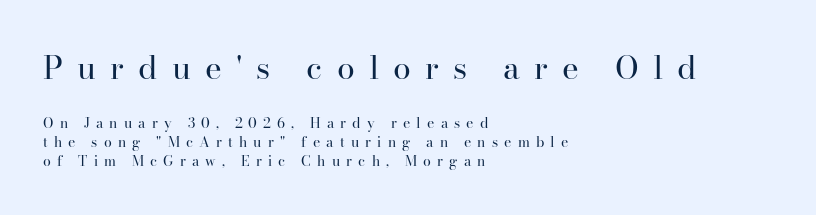
The image shows 32 px regular-weight serif type, upright; set left-aligned, normal line spacing (1.35x), unusually wide letter spacing (+0.44 em), not underlined; the first (top) block is 2.29x larger; high stroke contrast and a small x-height.
